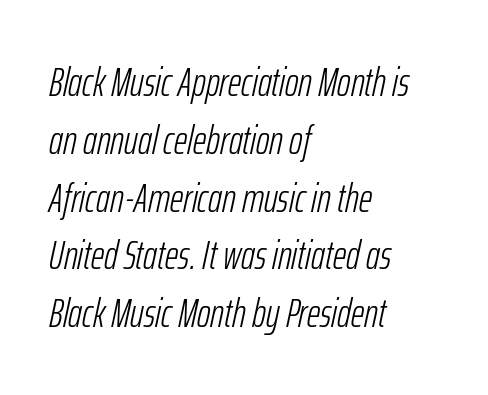
Q: Is the text bold? A: No.
Q: Is the text italic (slanted)? A: Yes, it leans right by about 12 degrees.
Q: Is the text underlined? A: No.
Q: How is the paragraph aligned? A: Left-aligned.
Q: Is the spacing between letters normal or unusually wide? A: Normal.
Q: Is the spacing between lines tight, normal or loose? A: Normal.
Q: Width (condensed, normal, or wide)? A: Condensed.
Q: Stroke contrast? A: Low.
Q: x-height? A: Medium.
Q: Monospaced? A: No.
